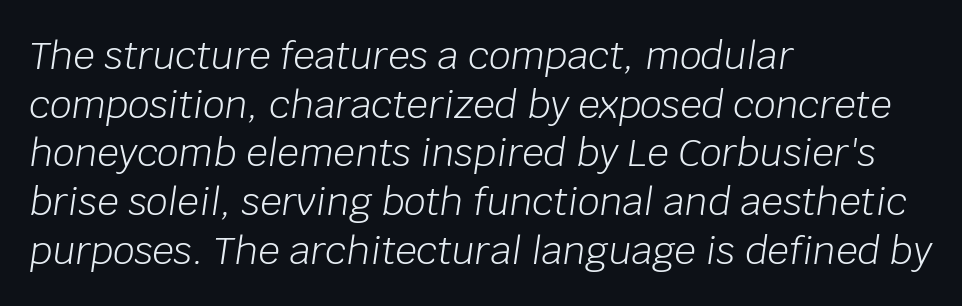
Bare-footed words on every line. Normally led — the rows are evenly, conventionally spaced. Each stroke keeps to a modest, everyday thickness or less. The lettering tilts uniformly, giving the passage an italic look. This sample uses plain, unmodified letter spacing.
